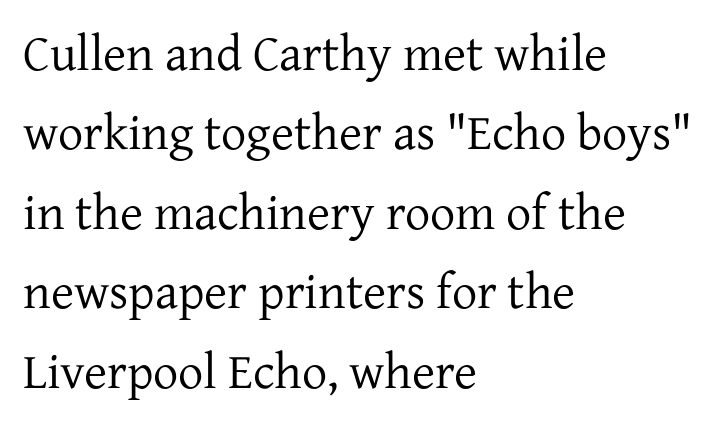
Here the designer chose a conventional face with non-uniform glyph widths. Are there feet on the stems? There are — it's a serif. Glyph-to-glyph distance matches everyday printed text. The space directly below the letters is spotless.
